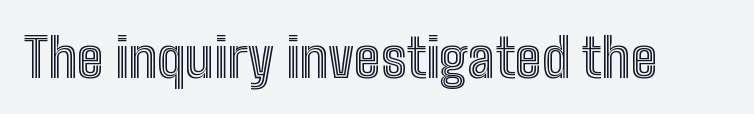
{"italic": "no", "width": "condensed", "x_height": "medium", "monospaced": "no", "underline": "no", "letter_spacing": "normal", "letter_spacing_em": 0.0, "glyph_px": 54}
